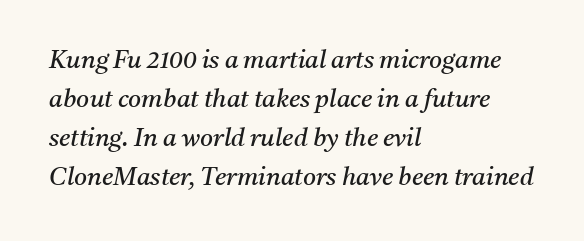
Stems here are at most as thick as an everyday book face. In CSS terms this would be text-align: left. Rendered with sloped, italic letterforms. Evenly set lines give the paragraph a standard silhouette. No word sits above an underline. The rendering keeps characters at their native spacing.
